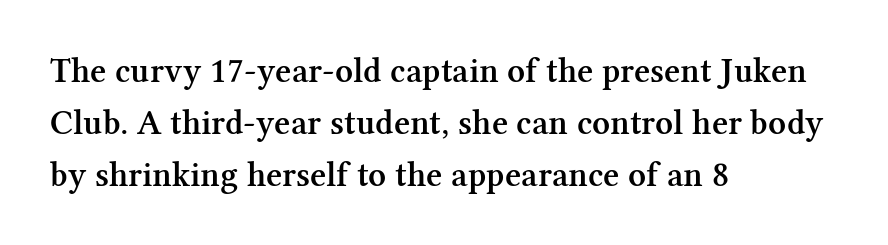
Q: Is the text bold? A: Semi-bold.
Q: Is the text italic (slanted)? A: No, it is upright.
Q: Is the typeface a serif or a sans-serif typeface? A: Serif.
Q: Is the text underlined? A: No.
Q: How is the paragraph aligned? A: Left-aligned.
Q: Is the spacing between letters normal or unusually wide? A: Normal.
Q: Is the spacing between lines tight, normal or loose? A: Normal.
Q: Width (condensed, normal, or wide)? A: Normal.
Q: Stroke contrast? A: Medium.
Q: x-height? A: Medium.
Q: Monospaced? A: No.
